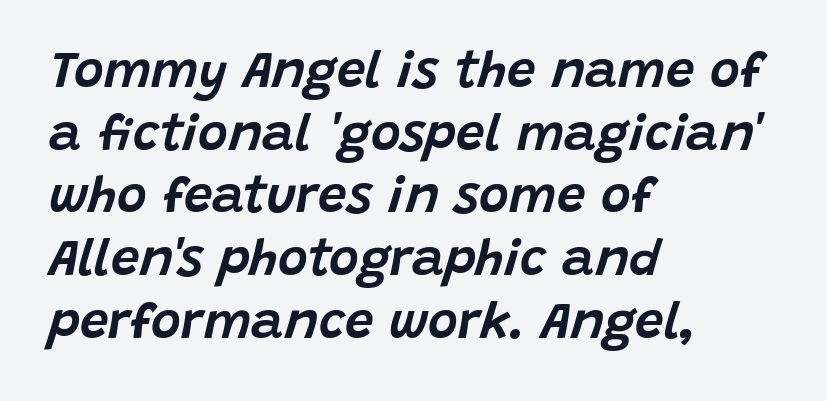
Q: Is the text italic (slanted)? A: Yes, it leans right by about 15 degrees.
Q: Is the text underlined? A: No.
Q: How is the paragraph aligned? A: Left-aligned.
Q: Is the spacing between letters normal or unusually wide? A: Normal.
Q: Width (condensed, normal, or wide)? A: Normal.
Q: Stroke contrast? A: Low.
Q: x-height? A: Large.
Q: Monospaced? A: No.
